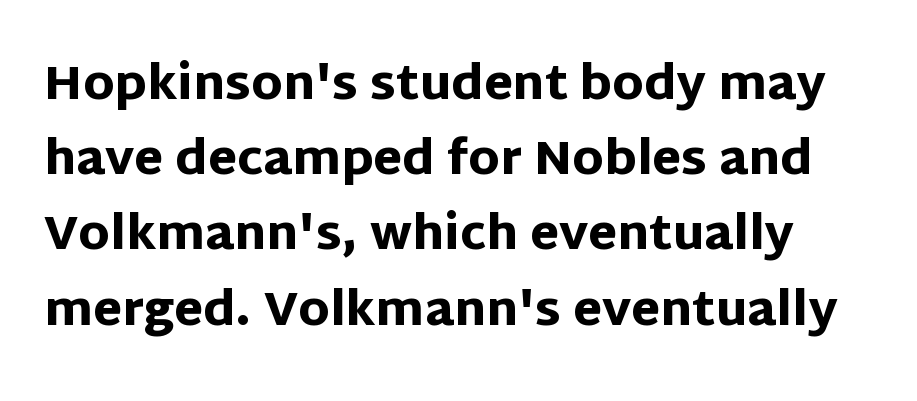
Q: Is the text bold? A: Yes.
Q: Is the text italic (slanted)? A: No, it is upright.
Q: Is the typeface a serif or a sans-serif typeface? A: Sans-serif.
Q: Is the text underlined? A: No.
Q: Is the spacing between letters normal or unusually wide? A: Normal.
Q: Is the spacing between lines tight, normal or loose? A: Normal.
Q: Width (condensed, normal, or wide)? A: Normal.
Q: Stroke contrast? A: Low.
Q: x-height? A: Large.
Q: Monospaced? A: No.
